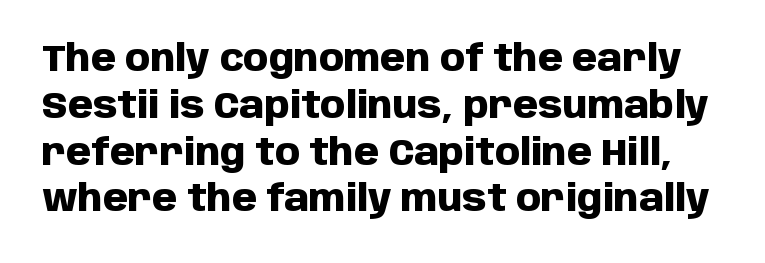
The image shows 36 px heavy sans-serif type, upright; set normal line spacing (1.3x), normal letter spacing, not underlined; low stroke contrast and a large x-height.
